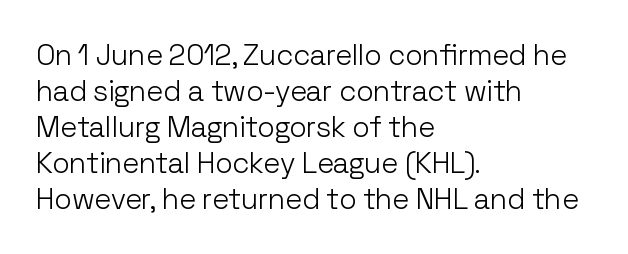
The image shows 29 px light sans-serif type, upright; set left-aligned, line spacing 1.24x, normal letter spacing, not underlined; low stroke contrast and a medium x-height.
